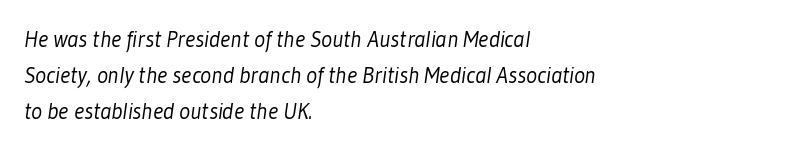
Q: Is the text bold? A: No.
Q: Is the text underlined? A: No.
Q: How is the paragraph aligned? A: Left-aligned.
Q: Is the spacing between letters normal or unusually wide? A: Normal.
Q: Is the spacing between lines tight, normal or loose? A: Normal.
